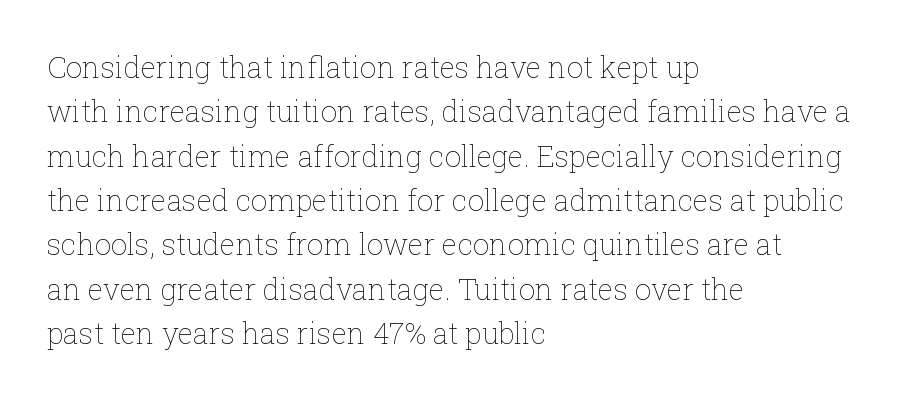
Q: Is the text bold? A: No.
Q: Is the text italic (slanted)? A: No, it is upright.
Q: Is the text underlined? A: No.
Q: How is the paragraph aligned? A: Left-aligned.
Q: Is the spacing between letters normal or unusually wide? A: Normal.
Q: Is the spacing between lines tight, normal or loose? A: Normal.
Q: Width (condensed, normal, or wide)? A: Normal.
Q: Stroke contrast? A: Low.
Q: x-height? A: Medium.
Q: Monospaced? A: No.
